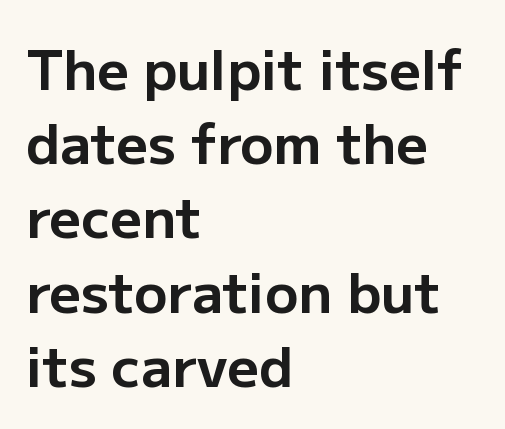
{"serif": "no", "italic": "no", "bold": "yes", "weight": "bold", "width": "normal", "stroke_contrast": "low", "x_height": "medium", "monospaced": "no", "underline": "no", "align": "left", "line_spacing": "normal", "line_spacing_ratio": 1.35, "letter_spacing": "normal", "letter_spacing_em": 0.0, "glyph_px": 55}
